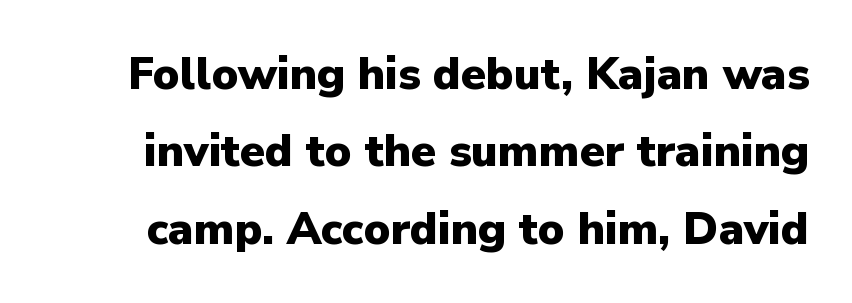
{"serif": "no", "italic": "no", "bold": "yes", "weight": "heavy", "width": "normal", "stroke_contrast": "low", "x_height": "medium", "monospaced": "no", "underline": "no", "line_spacing_ratio": 1.72, "letter_spacing": "normal", "letter_spacing_em": 0.0, "glyph_px": 45}
